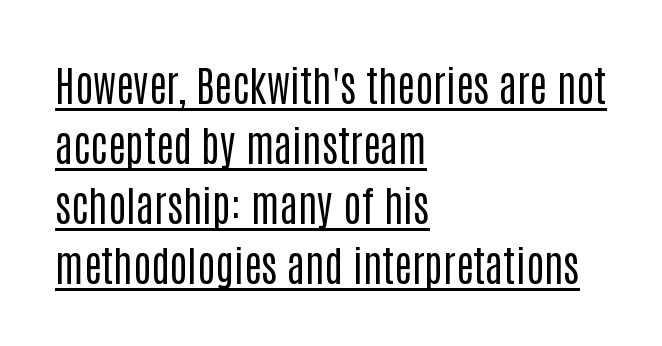
{"serif": "no", "italic": "no", "bold": "no", "weight": "regular", "width": "condensed", "stroke_contrast": "low", "x_height": "large", "monospaced": "no", "underline": "yes", "align": "left", "line_spacing": "normal", "line_spacing_ratio": 1.43, "letter_spacing": "normal", "letter_spacing_em": 0.0, "glyph_px": 42}
